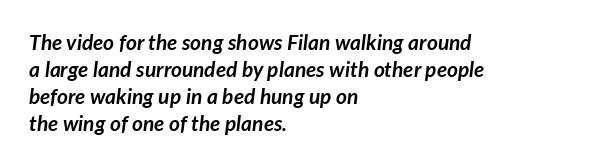
Q: Is the text bold? A: Yes.
Q: Is the text italic (slanted)? A: Yes, it leans right by about 7 degrees.
Q: Is the text underlined? A: No.
Q: How is the paragraph aligned? A: Left-aligned.
Q: Is the spacing between letters normal or unusually wide? A: Normal.
Q: Is the spacing between lines tight, normal or loose? A: Normal.
